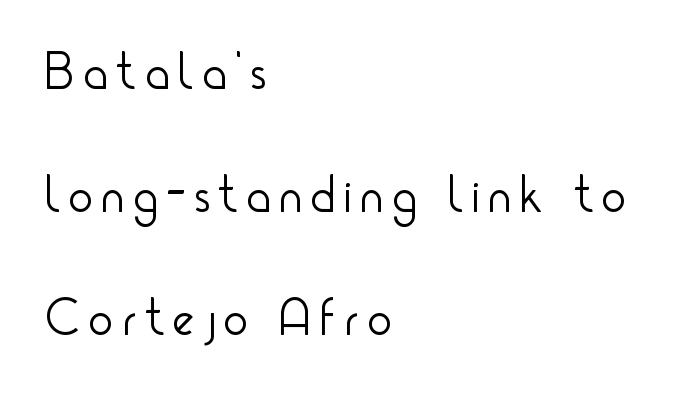
Q: Is the text bold? A: No.
Q: Is the text italic (slanted)? A: No, it is upright.
Q: Is the typeface a serif or a sans-serif typeface? A: Sans-serif.
Q: Is the text underlined? A: No.
Q: How is the paragraph aligned? A: Left-aligned.
Q: Is the spacing between lines tight, normal or loose? A: Loose.
Q: Width (condensed, normal, or wide)? A: Condensed.
Q: Stroke contrast? A: Low.
Q: x-height? A: Small.
Q: Monospaced? A: No.
